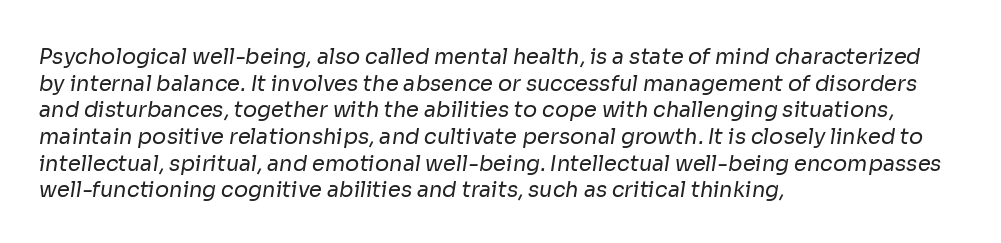
The image shows 21 px text type; set left-aligned, normal line spacing (1.27x), normal letter spacing, not underlined.
